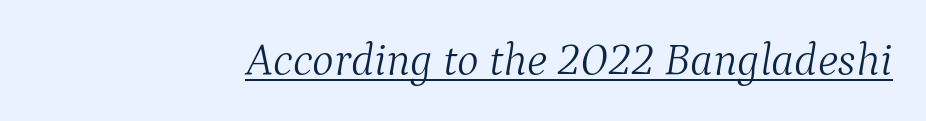
The image shows 46 px light serif type, italic (leaning right); set normal letter spacing, underlined; medium stroke contrast and a medium x-height.
